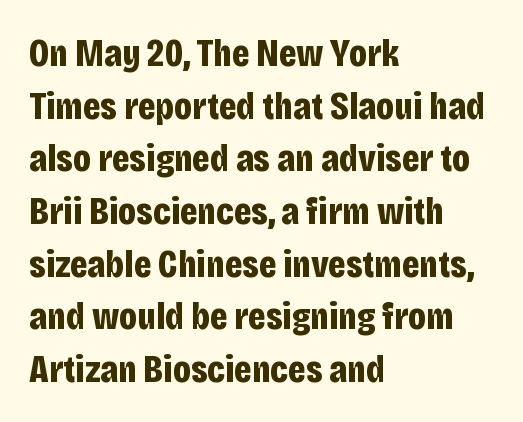
{"serif": "no", "italic": "no", "bold": "yes", "weight": "bold", "width": "condensed", "stroke_contrast": "low", "x_height": "large", "monospaced": "no", "underline": "no", "align": "left", "line_spacing": "normal", "line_spacing_ratio": 1.35, "letter_spacing": "normal", "letter_spacing_em": 0.0, "glyph_px": 39}
